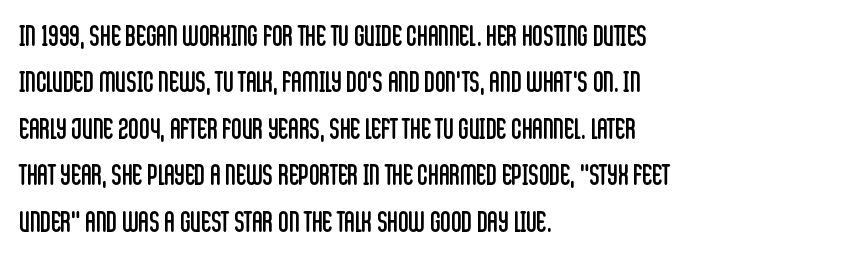
Q: Is the text bold? A: No.
Q: Is the text italic (slanted)? A: No, it is upright.
Q: Is the typeface a serif or a sans-serif typeface? A: Sans-serif.
Q: Is the text underlined? A: No.
Q: How is the paragraph aligned? A: Left-aligned.
Q: Is the spacing between letters normal or unusually wide? A: Normal.
Q: Is the spacing between lines tight, normal or loose? A: Normal.
Q: Width (condensed, normal, or wide)? A: Condensed.
Q: Stroke contrast? A: Low.
Q: x-height? A: Large.
Q: Monospaced? A: No.
